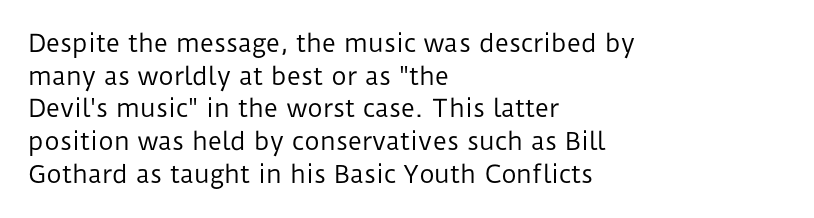
Plain, unruled lines of type. Ordinary non-slanted type is in use. Does extra space separate the letters? No, they use regular spacing. This is not heavy type; no bold has been used. These lines sit exactly where default settings would place them. Reading down the block, your eye returns to a fixed left position each line.
